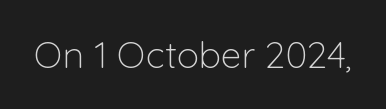
Unmarked baselines from the first word to the last. This is not heavy type; no bold has been used. The font's upright variant was chosen for this text. There is no visible air inserted between adjacent glyphs. These lines are rendered in a variable-pitch font. The characters display no serif detailing; their extremities are plain.
